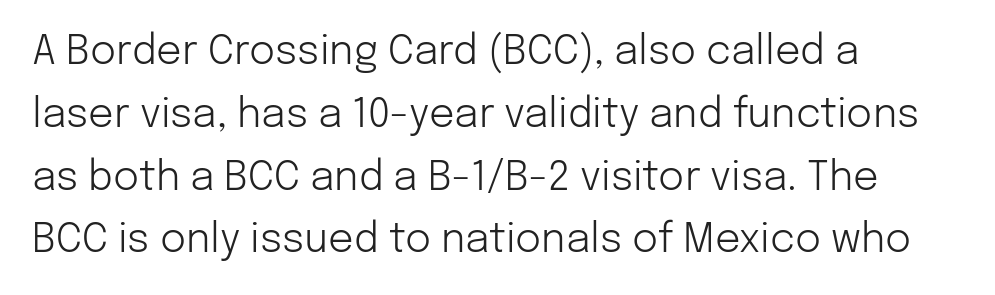
{"serif": "no", "italic": "no", "bold": "no", "weight": "light", "width": "normal", "stroke_contrast": "low", "x_height": "medium", "monospaced": "no", "underline": "no", "align": "left", "line_spacing": "normal", "line_spacing_ratio": 1.57, "letter_spacing": "normal", "letter_spacing_em": 0.0, "glyph_px": 40}
